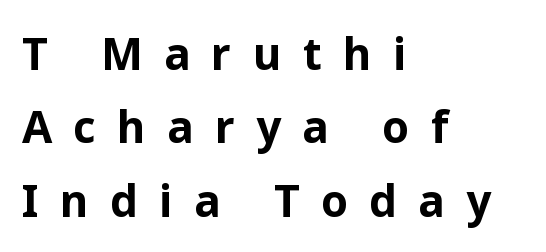
Q: Is the text bold? A: Yes.
Q: Is the text italic (slanted)? A: No, it is upright.
Q: Is the typeface a serif or a sans-serif typeface? A: Sans-serif.
Q: Is the text underlined? A: No.
Q: How is the paragraph aligned? A: Left-aligned.
Q: Is the spacing between letters normal or unusually wide? A: Unusually wide.
Q: Is the spacing between lines tight, normal or loose? A: Normal.
Q: Width (condensed, normal, or wide)? A: Normal.
Q: Stroke contrast? A: Low.
Q: x-height? A: Medium.
Q: Monospaced? A: No.
